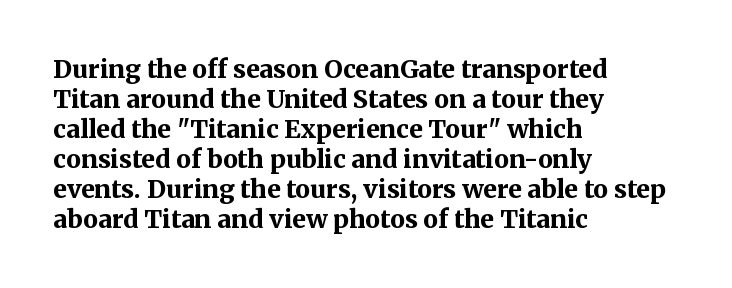
{"italic": "no", "bold": "yes", "underline": "no", "align": "left", "line_spacing_ratio": 1.2, "letter_spacing": "normal", "letter_spacing_em": 0.0, "glyph_px": 25}
